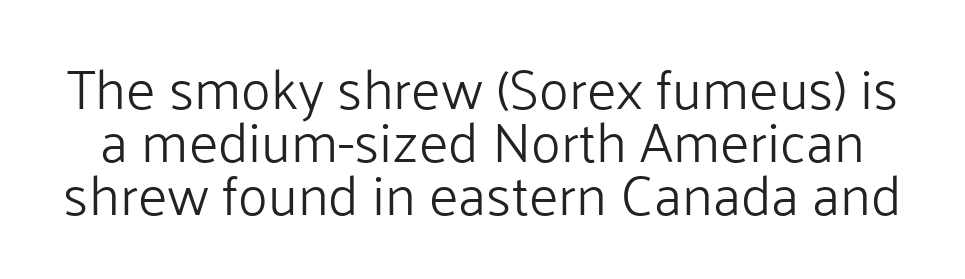
Q: Is the text bold? A: No.
Q: Is the text italic (slanted)? A: No, it is upright.
Q: Is the typeface a serif or a sans-serif typeface? A: Sans-serif.
Q: Is the text underlined? A: No.
Q: Is the spacing between letters normal or unusually wide? A: Normal.
Q: Is the spacing between lines tight, normal or loose? A: Tight.
Q: Width (condensed, normal, or wide)? A: Normal.
Q: Stroke contrast? A: Low.
Q: x-height? A: Medium.
Q: Monospaced? A: No.
